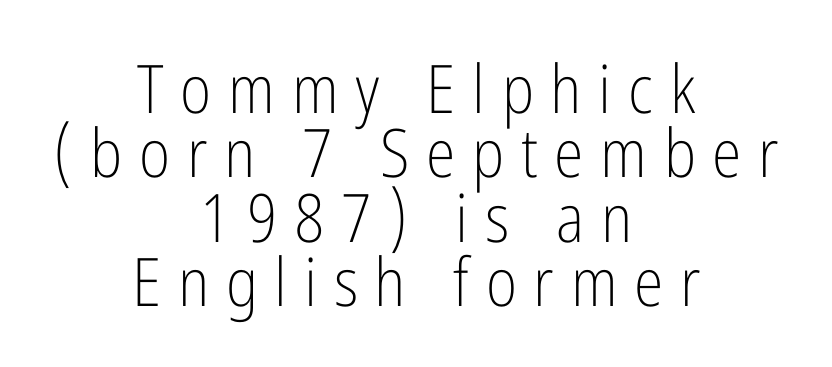
Q: Is the text bold? A: No.
Q: Is the text italic (slanted)? A: No, it is upright.
Q: Is the typeface a serif or a sans-serif typeface? A: Sans-serif.
Q: Is the text underlined? A: No.
Q: How is the paragraph aligned? A: Centered.
Q: Is the spacing between letters normal or unusually wide? A: Unusually wide.
Q: Is the spacing between lines tight, normal or loose? A: Tight.
Q: Width (condensed, normal, or wide)? A: Condensed.
Q: Stroke contrast? A: Low.
Q: x-height? A: Medium.
Q: Monospaced? A: No.
